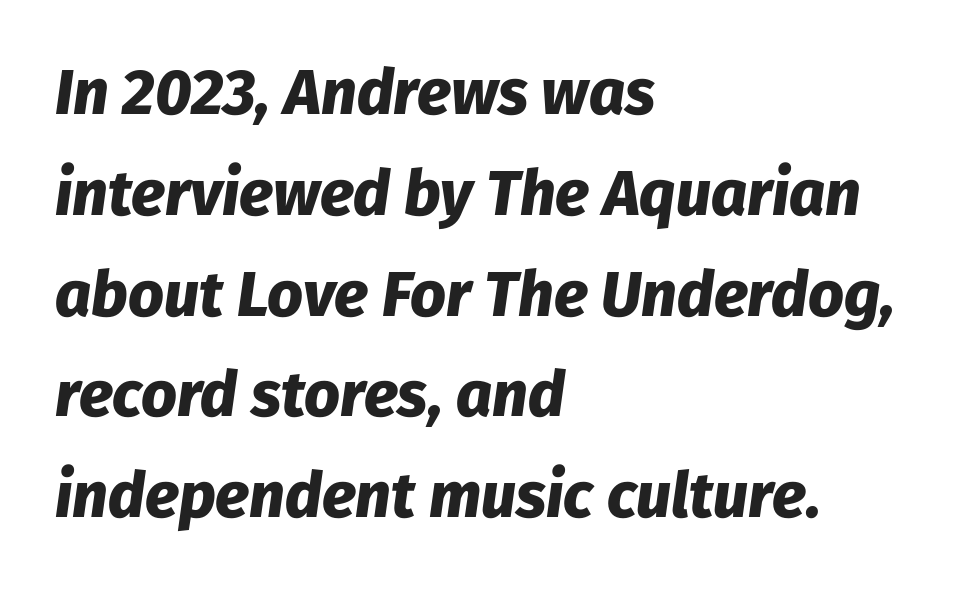
The type is set solid horizontally, with unmodified tracking. The glyphs look as if they've been sheared to an angle. The space beneath each line is pristine and unruled. A student would call this left alignment; a typographer would say flush left, rag right.
